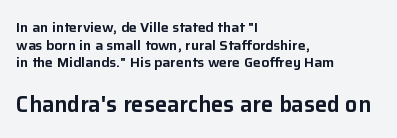
The zone under the glyphs is completely vacant. Size hierarchy here favors the trailing block over the leading one. You can tell it's not italic because the verticals are truly vertical. Here the glyphs are tracked normally, forming tight word shapes.
